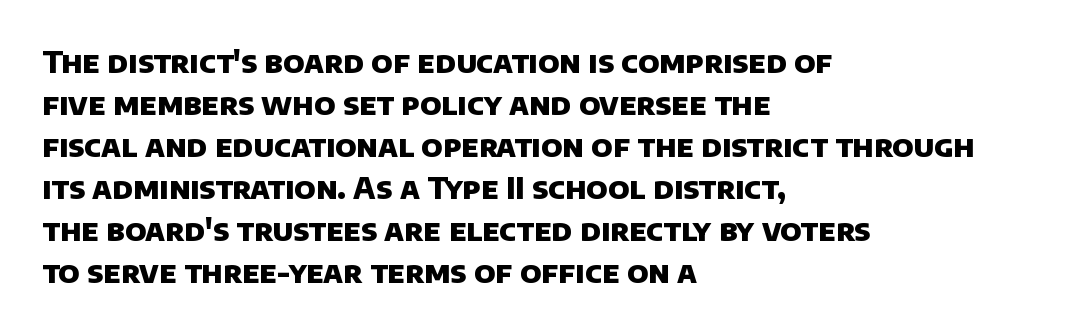
Q: Is the text bold? A: Yes.
Q: Is the typeface a serif or a sans-serif typeface? A: Sans-serif.
Q: Is the text underlined? A: No.
Q: How is the paragraph aligned? A: Left-aligned.
Q: Is the spacing between letters normal or unusually wide? A: Normal.
Q: Is the spacing between lines tight, normal or loose? A: Normal.
Q: Width (condensed, normal, or wide)? A: Normal.
Q: Stroke contrast? A: Low.
Q: x-height? A: Large.
Q: Monospaced? A: No.
